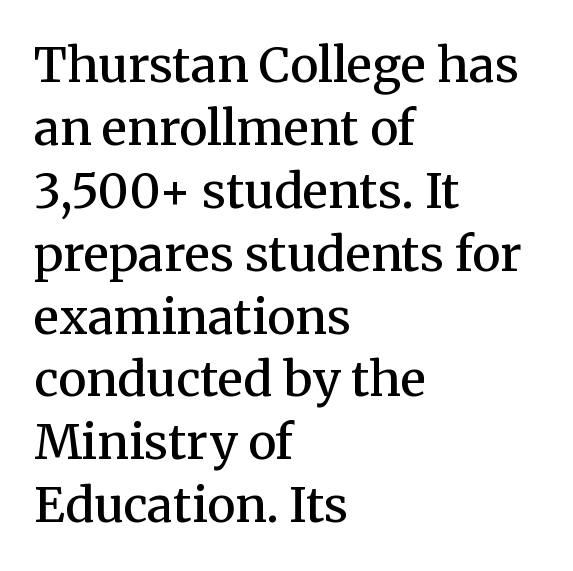
Q: Is the text bold? A: Semi-bold.
Q: Is the text italic (slanted)? A: No, it is upright.
Q: Is the typeface a serif or a sans-serif typeface? A: Serif.
Q: Is the text underlined? A: No.
Q: How is the paragraph aligned? A: Left-aligned.
Q: Is the spacing between letters normal or unusually wide? A: Normal.
Q: Is the spacing between lines tight, normal or loose? A: Normal.
Q: Width (condensed, normal, or wide)? A: Normal.
Q: Stroke contrast? A: Medium.
Q: x-height? A: Medium.
Q: Monospaced? A: No.
